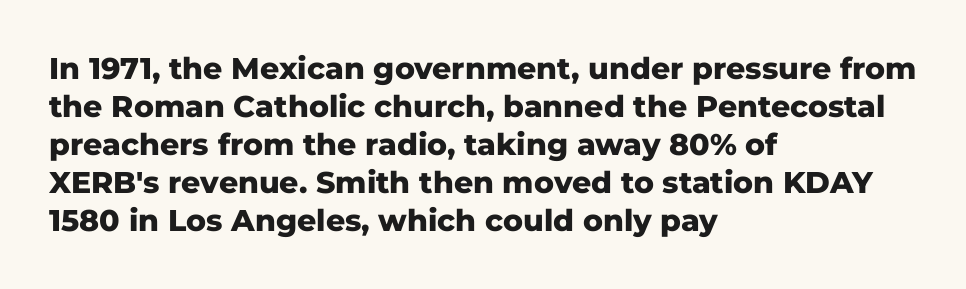
The image shows 30 px heavy sans-serif type, upright; set left-aligned, normal line spacing (1.27x), normal letter spacing, not underlined; low stroke contrast and a medium x-height.
